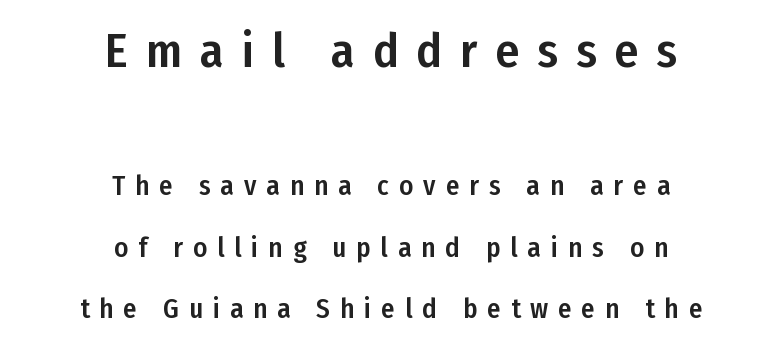
Q: Is the text italic (slanted)? A: No, it is upright.
Q: Is the typeface a serif or a sans-serif typeface? A: Sans-serif.
Q: Is the text underlined? A: No.
Q: How is the paragraph aligned? A: Centered.
Q: Is the spacing between letters normal or unusually wide? A: Unusually wide.
Q: Is the spacing between lines tight, normal or loose? A: Loose.
Q: Which block of text is set in a larger size, the first (top) or the second (bottom)? A: The first (top) one.
Q: Width (condensed, normal, or wide)? A: Condensed.
Q: Stroke contrast? A: Low.
Q: x-height? A: Medium.
Q: Monospaced? A: No.
